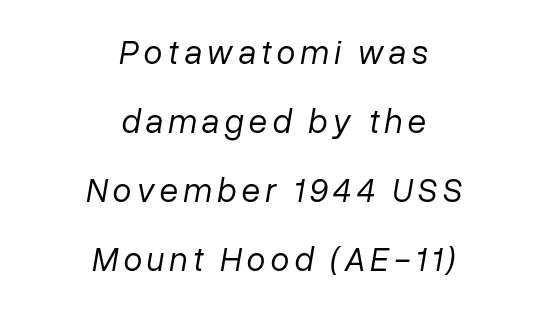
Do the characters align in a grid? No, the font is proportional. Students, observe: this is what heavily led, spacious text looks like. Lines of text with bare space underneath. Unbolded letterforms with no extra heft. Leftover space on each line is divided equally before and after the words. The glyphs look as if they've been sheared to an angle.
